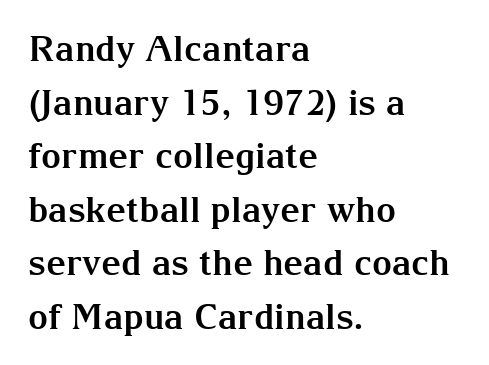
Q: Is the text bold? A: Yes.
Q: Is the text italic (slanted)? A: No, it is upright.
Q: Is the typeface a serif or a sans-serif typeface? A: Serif.
Q: Is the text underlined? A: No.
Q: How is the paragraph aligned? A: Left-aligned.
Q: Is the spacing between letters normal or unusually wide? A: Normal.
Q: Is the spacing between lines tight, normal or loose? A: Normal.
Q: Width (condensed, normal, or wide)? A: Normal.
Q: Stroke contrast? A: Medium.
Q: x-height? A: Medium.
Q: Monospaced? A: No.
